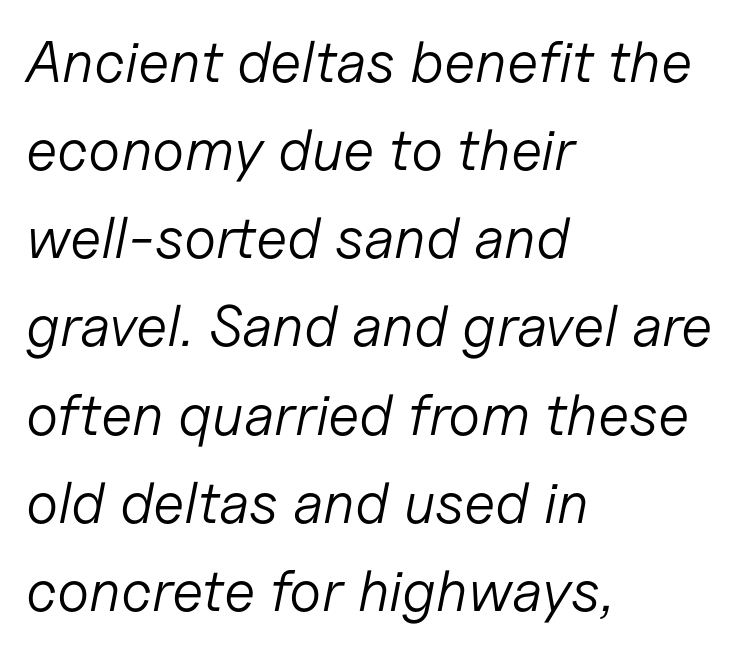
Is this a fixed-width face? No — the glyphs have proportional, varying widths. You can tell it's italic because the verticals aren't actually vertical. In terms of letterspacing, this is plain default setting. Teacher's note: observe the even left margin — that is flush-left alignment. No extra ink here — the face is not bold.
